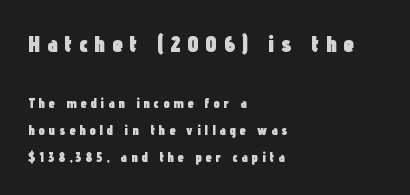
The passage shown has open, widely tracked lettering throughout. The rendering uses a bold face; every stroke is thick and dark. Anything drawn beneath the words? Only blank space. The space between consecutive lines is lavish. If you drew a ruler down the left edge, every line would touch it.
